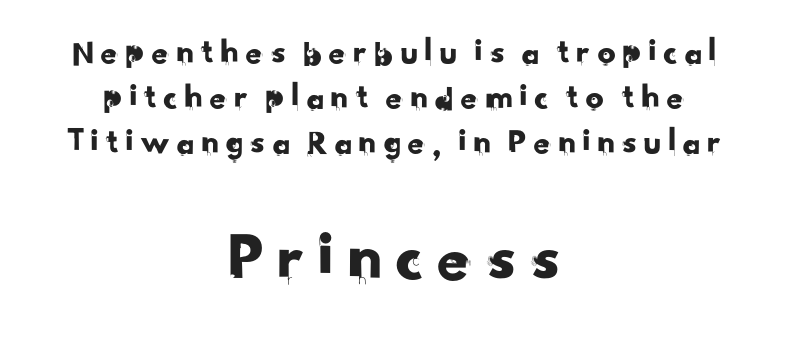
The image shows 71 px sans-serif type; set centered, normal line spacing (1.25x), not underlined; the second (bottom) block is 1.97x larger; low stroke contrast and a small x-height.
